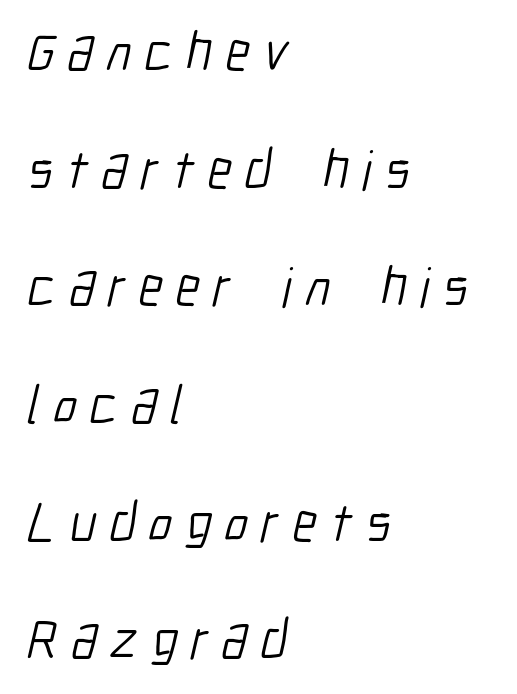
Q: Is the text bold? A: No.
Q: Is the typeface a serif or a sans-serif typeface? A: Sans-serif.
Q: Is the text underlined? A: No.
Q: How is the paragraph aligned? A: Left-aligned.
Q: Is the spacing between letters normal or unusually wide? A: Unusually wide.
Q: Is the spacing between lines tight, normal or loose? A: Loose.
Q: Width (condensed, normal, or wide)? A: Condensed.
Q: Stroke contrast? A: Low.
Q: x-height? A: Medium.
Q: Monospaced? A: No.
